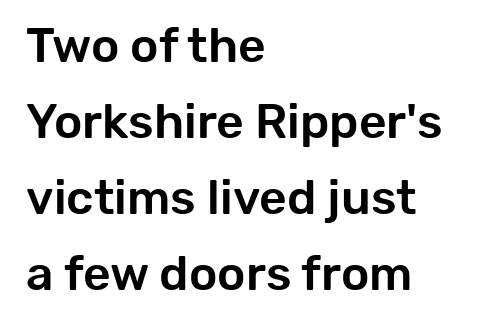
Type without underlining. Left-aligned paragraph, ragged on the right. This sample keeps an unexceptional amount of space between lines. Check where the strokes stop: nothing finishes them off — pure sans. Do the characters align in a grid? No, the font is proportional. Unlike italic type, these characters show no tilt at all.
